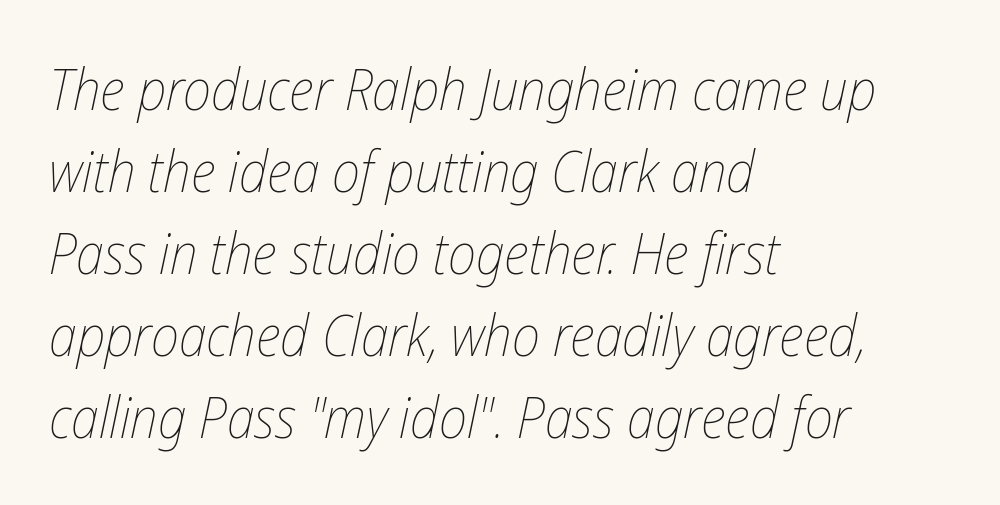
The image shows 57 px thin, condensed type, italic (leaning right); set left-aligned, normal line spacing (1.44x), normal letter spacing, not underlined; low stroke contrast and a medium x-height.
